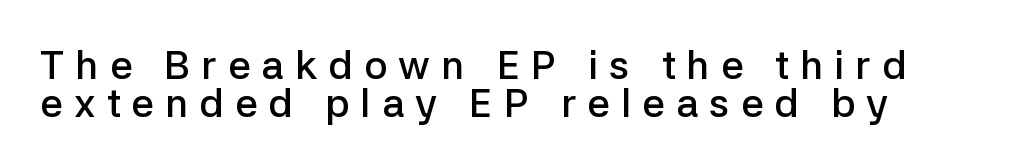
Q: Is the text bold? A: Semi-bold.
Q: Is the text italic (slanted)? A: No, it is upright.
Q: Is the typeface a serif or a sans-serif typeface? A: Sans-serif.
Q: Is the text underlined? A: No.
Q: How is the paragraph aligned? A: Left-aligned.
Q: Is the spacing between letters normal or unusually wide? A: Unusually wide.
Q: Is the spacing between lines tight, normal or loose? A: Tight.
Q: Width (condensed, normal, or wide)? A: Normal.
Q: Stroke contrast? A: Low.
Q: x-height? A: Medium.
Q: Monospaced? A: No.
